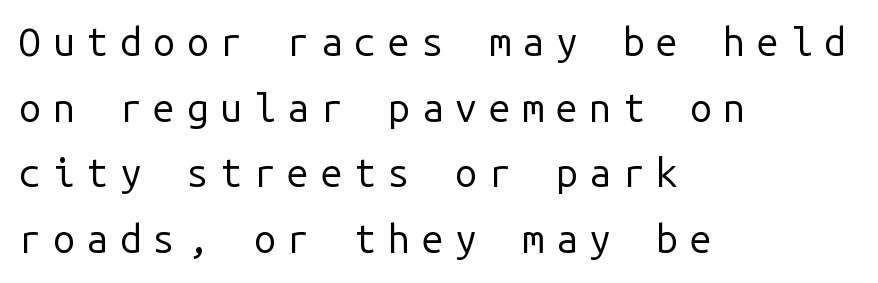
In terms of letterspacing, this is a distinctly airy, spread setting. This is sans-serif lettering, the kind often seen on screens and signage. Casual observation: everything's shoved over to the left. Quick note: not italic, upright. Reading down the column, the eye jumps a familiar distance to each next line. Each row of text sits above clean, open space.
